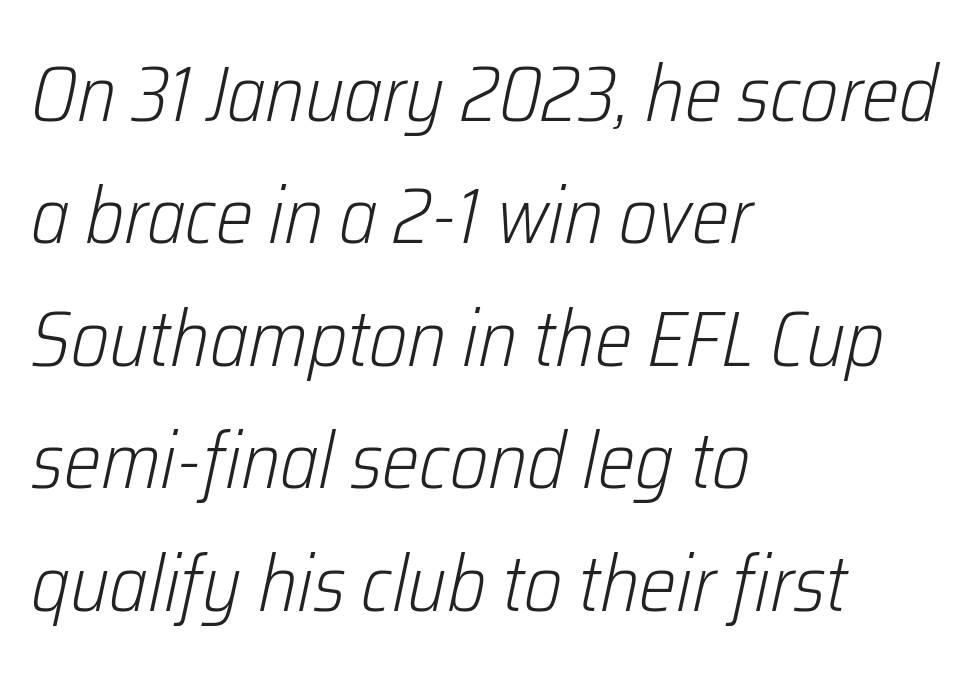
The image shows 79 px light, condensed type, italic (leaning right); set left-aligned, normal line spacing (1.55x), normal letter spacing, not underlined; low stroke contrast and a medium x-height.
